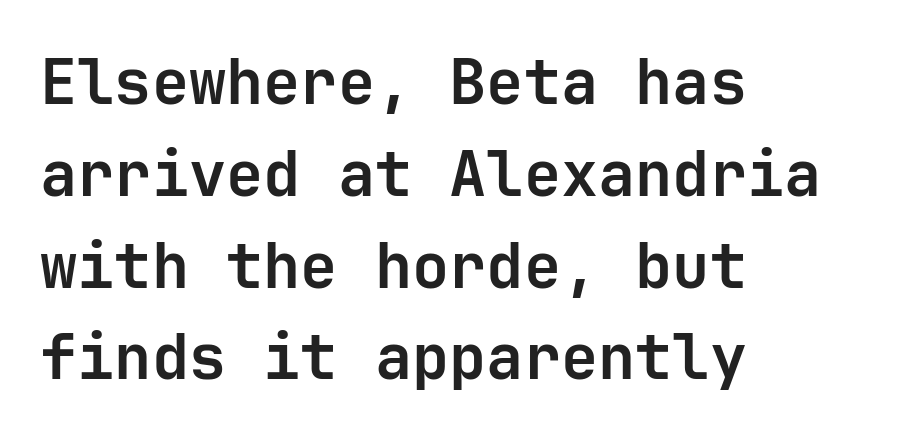
{"serif": "no", "italic": "no", "bold": "yes", "weight": "bold", "width": "normal", "stroke_contrast": "low", "x_height": "medium", "monospaced": "yes", "underline": "no", "align": "left", "line_spacing": "normal", "line_spacing_ratio": 1.48, "letter_spacing": "normal", "letter_spacing_em": 0.0, "glyph_px": 62}
